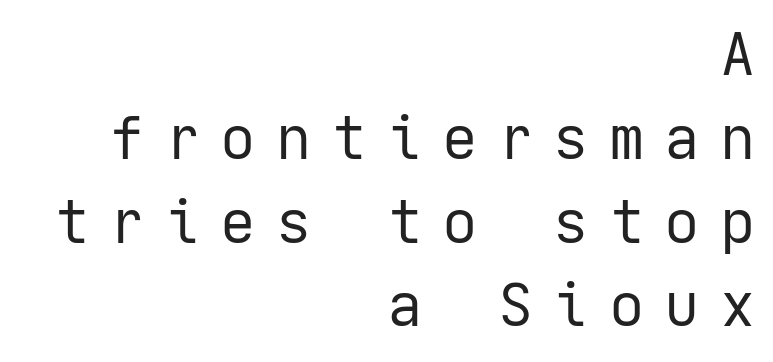
{"serif": "no", "italic": "no", "bold": "no", "weight": "regular", "width": "normal", "stroke_contrast": "low", "x_height": "medium", "underline": "no", "align": "right", "line_spacing": "normal", "line_spacing_ratio": 1.42, "letter_spacing": "wide", "letter_spacing_em": 0.34, "glyph_px": 59}
